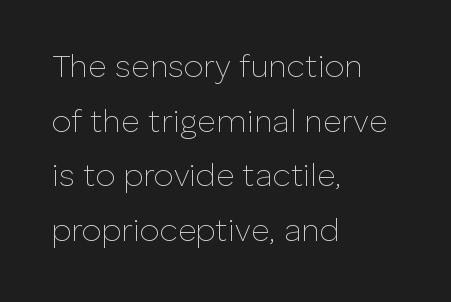
The letterforms sit shoulder to shoulder at normal distance. The face used here is a sans, in the tradition of grotesques and geometrics. Plain, unruled lines of type. The rendering uses natural spacing where letterforms have individual widths. Every character sits straight up, as roman type does.
